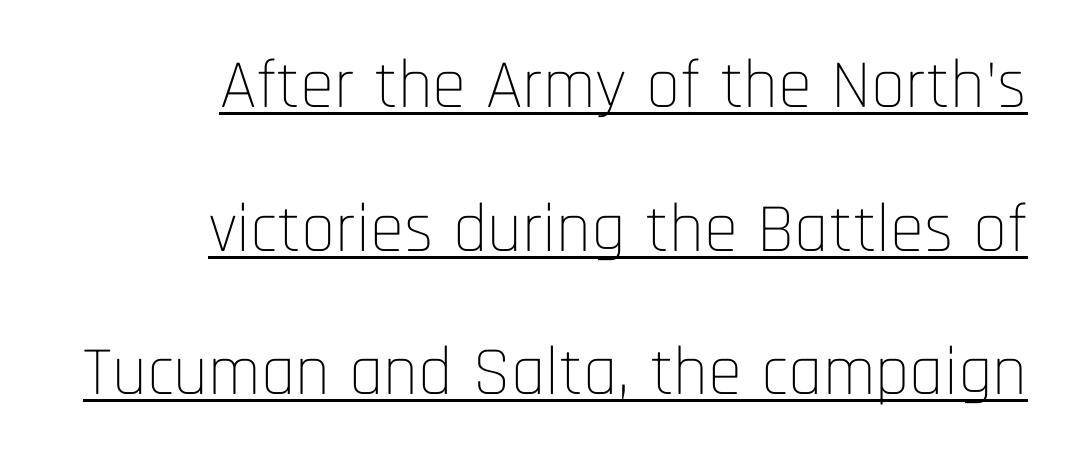
The image shows 69 px thin, condensed sans-serif type, upright; set right-aligned, loose line spacing (2.08x), normal letter spacing, underlined; low stroke contrast and a large x-height.
